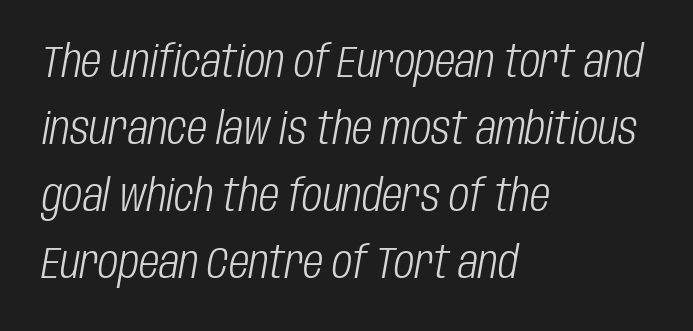
{"italic": "yes", "lean": "right", "slant_degrees": 10, "bold": "no", "weight": "light", "width": "condensed", "stroke_contrast": "low", "x_height": "large", "monospaced": "no", "underline": "no", "align": "left", "line_spacing": "normal", "line_spacing_ratio": 1.52, "letter_spacing": "normal", "letter_spacing_em": 0.0, "glyph_px": 44}
